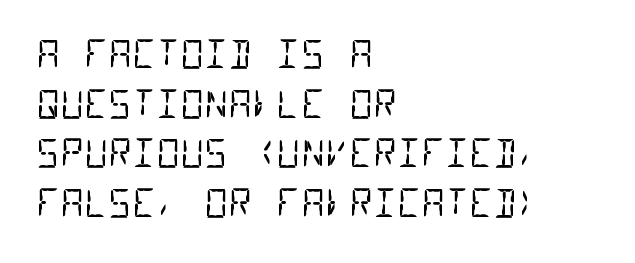
{"serif": "no", "bold": "no", "weight": "regular", "width": "condensed", "stroke_contrast": "low", "x_height": "large", "monospaced": "yes", "underline": "no", "align": "left", "line_spacing": "normal", "line_spacing_ratio": 1.34, "letter_spacing": "normal", "letter_spacing_em": 0.0, "glyph_px": 37}
